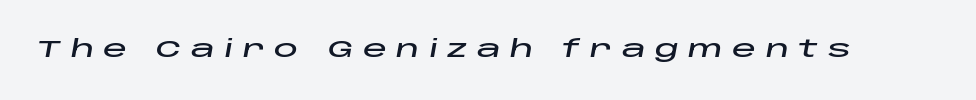
The image shows 24 px text type, italic (leaning right); set unusually wide letter spacing (+0.39 em), not underlined.
